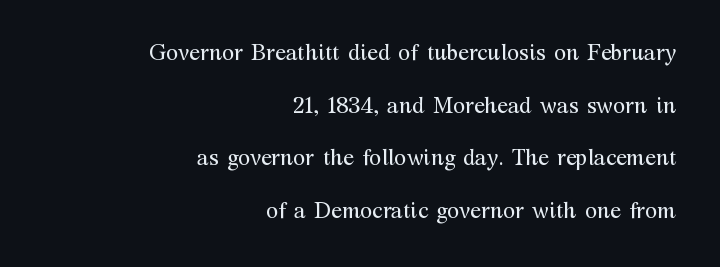
Each row of text sits above clean, open space. Short note: letters normally spaced. Leading is clearly above the norm, producing a sparse column. Every row of glyphs terminates at an identical x-position on the right.
